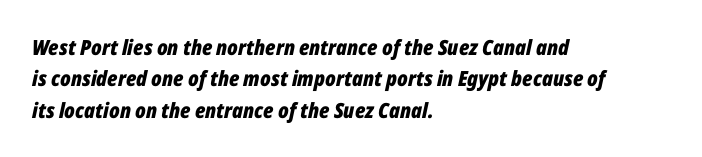
The image shows 21 px bold type, italic (leaning right); set left-aligned, normal line spacing (1.5x), normal letter spacing, not underlined.
